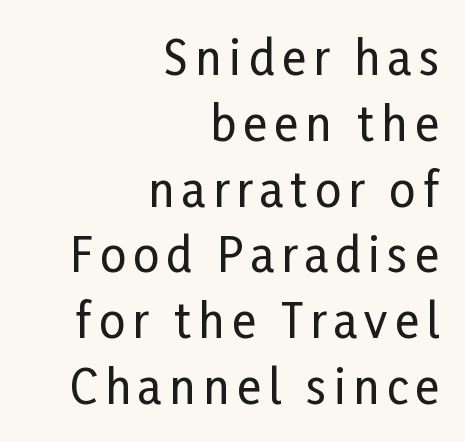
The glyphs in this specimen are sans serif. One glance says typical: line gaps are just what's usual. Do the letters lean? They stand straight. The area under the type is left untouched.
